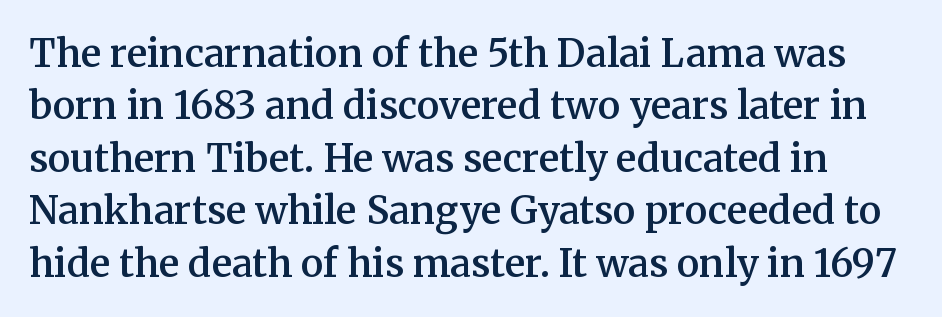
{"serif": "yes", "italic": "no", "bold": "semi", "weight": "semibold", "width": "normal", "stroke_contrast": "medium", "x_height": "medium", "monospaced": "no", "underline": "no", "line_spacing": "normal", "line_spacing_ratio": 1.38, "letter_spacing": "normal", "letter_spacing_em": 0.0, "glyph_px": 38}
